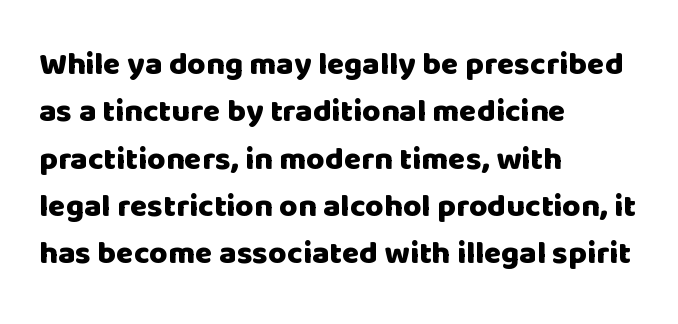
The image shows 32 px heavy sans-serif type, upright; set left-aligned, normal line spacing (1.48x), normal letter spacing, not underlined; low stroke contrast and a large x-height.
